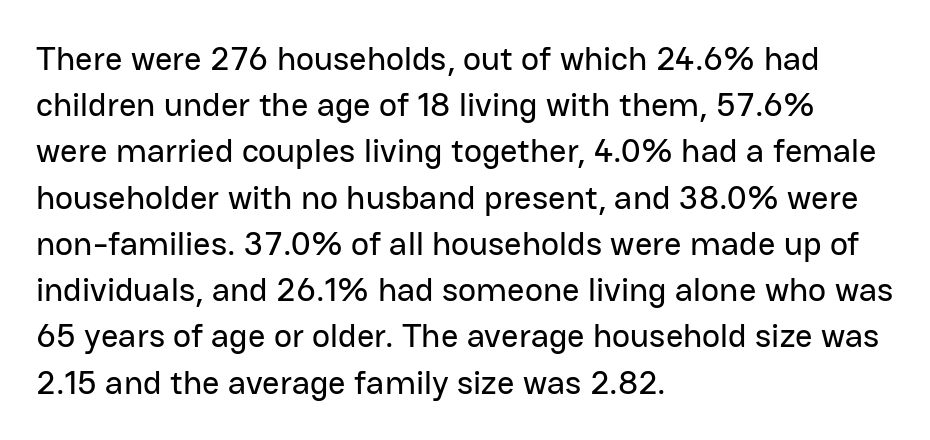
The lettering holds an erect, upright posture throughout. The space beneath each line is pristine and unruled. Regarding serifs, this sample does without them. These lines stack with their left ends in a neat column. The rendering uses natural spacing where letterforms have individual widths.
